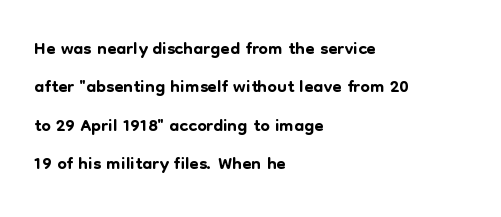
The image shows 27 px text type, upright; set left-aligned, normal line spacing (1.42x), normal letter spacing, not underlined.
